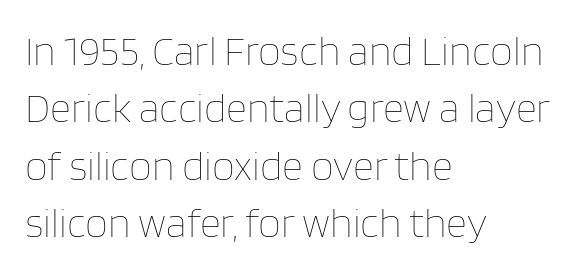
{"italic": "no", "bold": "no", "weight": "thin", "width": "normal", "stroke_contrast": "low", "x_height": "large", "monospaced": "no", "underline": "no", "align": "left", "line_spacing": "normal", "line_spacing_ratio": 1.4, "letter_spacing": "normal", "letter_spacing_em": 0.0, "glyph_px": 41}
